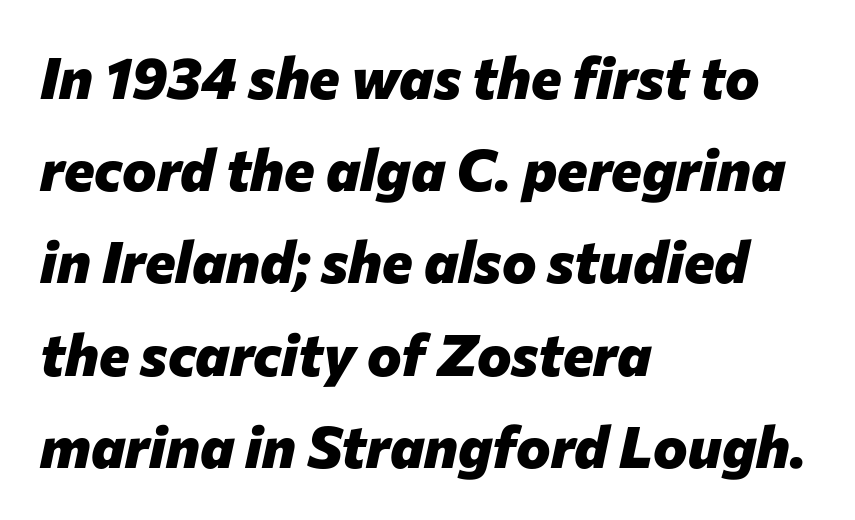
Q: Is the text bold? A: Yes.
Q: Is the text italic (slanted)? A: Yes, it leans right by about 12 degrees.
Q: Is the text underlined? A: No.
Q: How is the paragraph aligned? A: Left-aligned.
Q: Is the spacing between letters normal or unusually wide? A: Normal.
Q: Is the spacing between lines tight, normal or loose? A: Normal.
Q: Width (condensed, normal, or wide)? A: Normal.
Q: Stroke contrast? A: Low.
Q: x-height? A: Medium.
Q: Monospaced? A: No.
